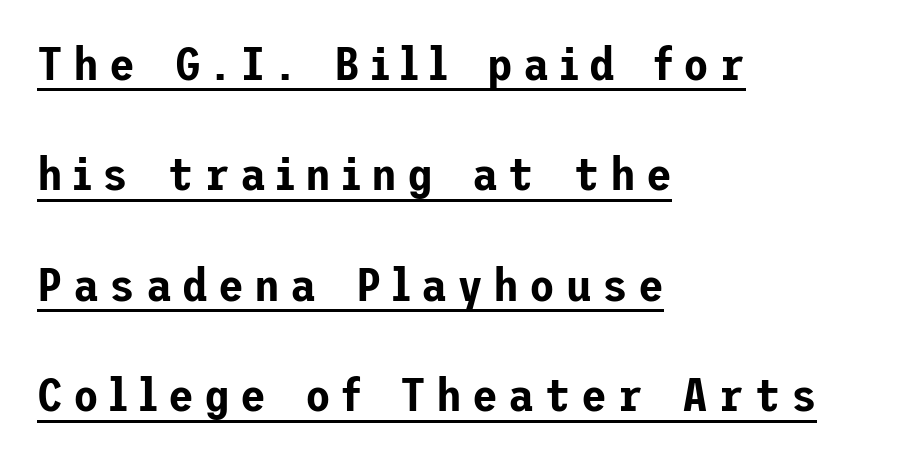
{"serif": "no", "italic": "no", "width": "normal", "stroke_contrast": "low", "x_height": "medium", "underline": "yes", "align": "left", "line_spacing": "loose", "line_spacing_ratio": 2.35, "letter_spacing": "wide", "letter_spacing_em": 0.22, "glyph_px": 47}
